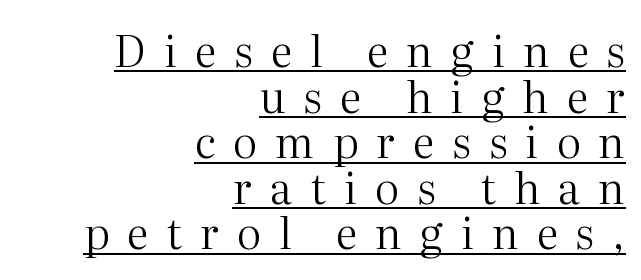
The image shows 43 px regular-weight serif type, upright; set right-aligned, tight line spacing (1.06x), unusually wide letter spacing (+0.42 em), underlined; medium stroke contrast and a medium x-height.
